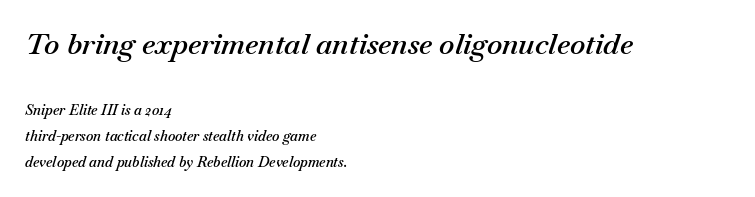
{"italic": "yes", "lean": "right", "slant_degrees": 18, "bold": "semi", "weight": "semibold", "width": "normal", "stroke_contrast": "medium", "x_height": "small", "monospaced": "no", "underline": "no", "align": "left", "line_spacing_ratio": 1.83, "letter_spacing": "normal", "letter_spacing_em": 0.0, "larger_block": "first", "size_ratio": 2.07, "glyph_px": 29}
